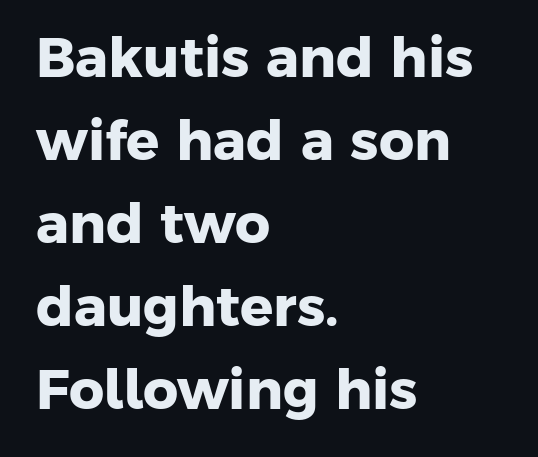
The image shows 55 px heavy sans-serif type; set left-aligned, normal line spacing (1.51x), normal letter spacing, not underlined; low stroke contrast and a medium x-height.
